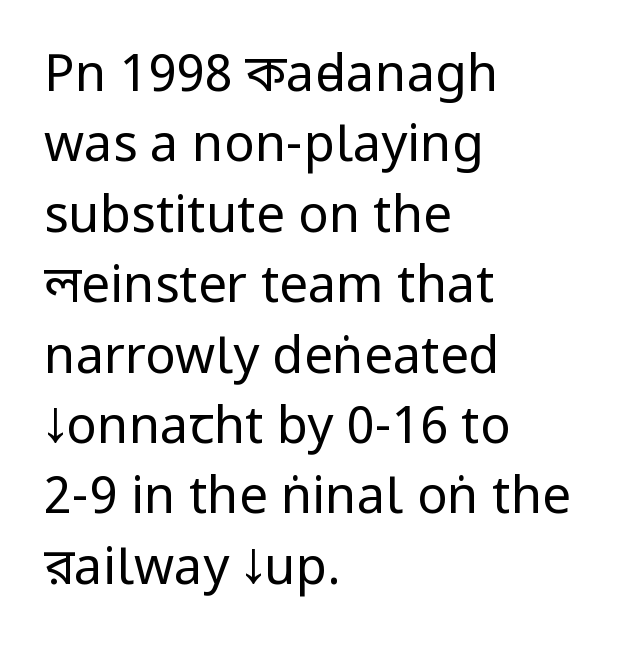
The image shows 51 px regular-weight, condensed sans-serif type, upright; set left-aligned, normal line spacing (1.38x), normal letter spacing, not underlined; low stroke contrast and a large x-height.
